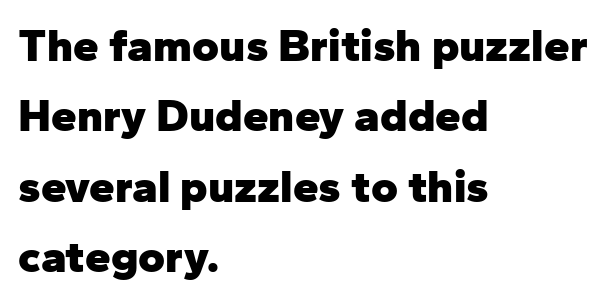
The image shows 46 px heavy sans-serif type, upright; set left-aligned, normal line spacing (1.53x), normal letter spacing, not underlined; low stroke contrast and a medium x-height.
